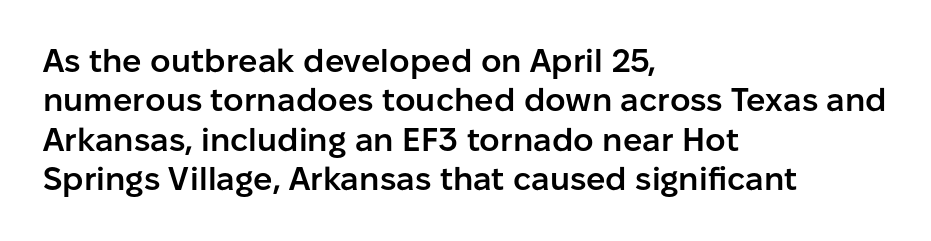
Q: Is the text bold? A: Semi-bold.
Q: Is the text italic (slanted)? A: No, it is upright.
Q: Is the typeface a serif or a sans-serif typeface? A: Sans-serif.
Q: Is the text underlined? A: No.
Q: How is the paragraph aligned? A: Left-aligned.
Q: Is the spacing between letters normal or unusually wide? A: Normal.
Q: Width (condensed, normal, or wide)? A: Normal.
Q: Stroke contrast? A: Low.
Q: x-height? A: Medium.
Q: Monospaced? A: No.
